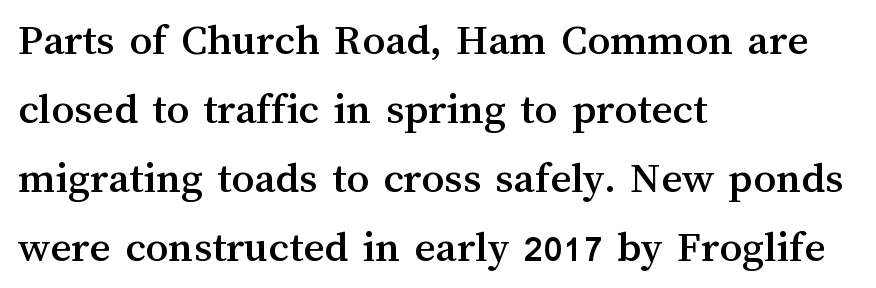
{"italic": "no", "width": "normal", "stroke_contrast": "medium", "x_height": "medium", "monospaced": "no", "underline": "no", "align": "left", "line_spacing": "normal", "line_spacing_ratio": 1.53, "letter_spacing": "normal", "letter_spacing_em": 0.0, "glyph_px": 45}
